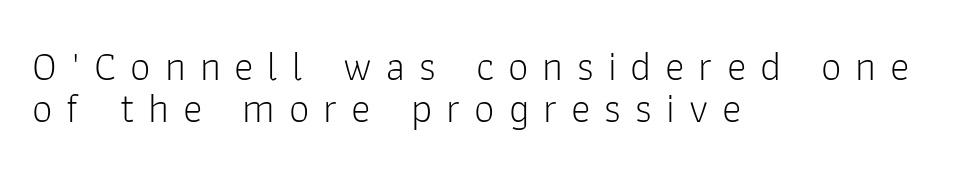
Tracking here is generous; glyphs stand well apart from one another. Just letters on the line, the space beneath them empty. A typesetter would call this proportional, since set widths differ per character. A light-to-regular cut is what we see here. Line beginnings align vertically; line endings do not.
